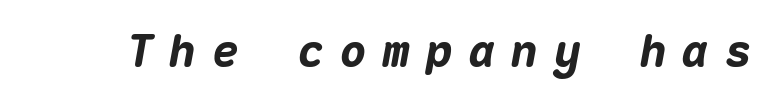
A typesetter would call this monospace, since all characters share one set width. Here the glyphs are tracked loosely, breaking word shapes into spaced letters. Decoration check: the copy has no underline. Notice how the stems are inclined rather than vertical — that's the hallmark of italics.
